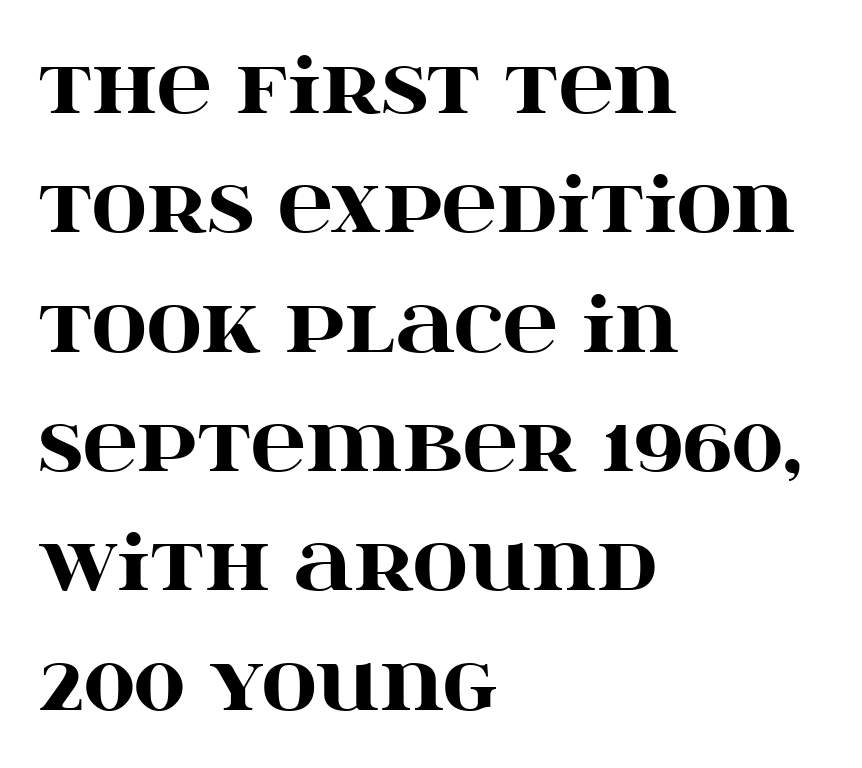
Characters remain perfectly vertical along every line. Reading down the block, your eye returns to a fixed left position each line. How would I describe the line gaps? Plain and ordinary. How heavy is the stroke? Heavy — this is a bold.
